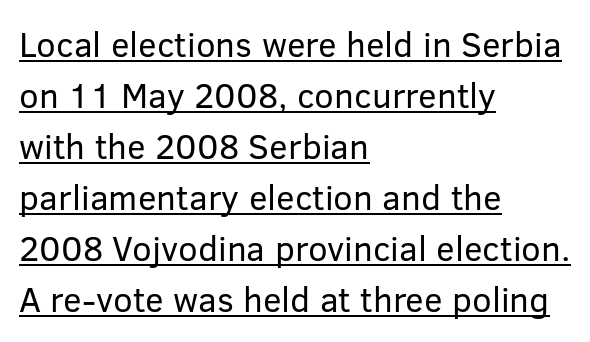
The image shows 35 px regular-weight sans-serif type, upright; set left-aligned, normal line spacing (1.46x), normal letter spacing, underlined; low stroke contrast and a medium x-height.
